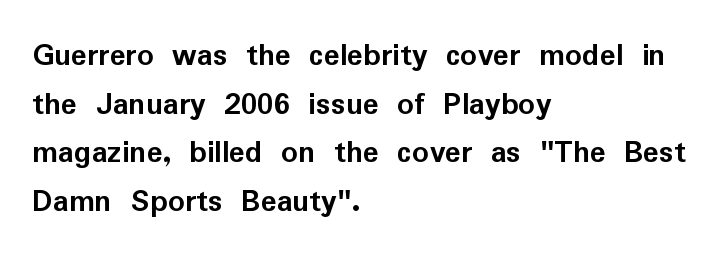
You could not count columns in this text — the font is proportionally spaced. Posture: vertical. The designer went with a sans here, leaving each stem footless. Students, note that the glyphs here touch the page at normal intervals.
